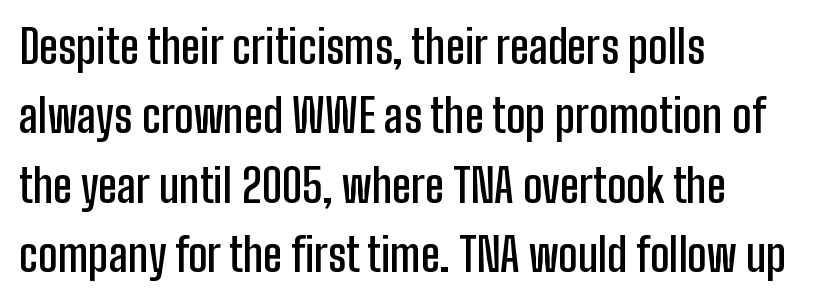
Q: Is the text bold? A: Semi-bold.
Q: Is the text italic (slanted)? A: No, it is upright.
Q: Is the typeface a serif or a sans-serif typeface? A: Sans-serif.
Q: Is the text underlined? A: No.
Q: How is the paragraph aligned? A: Left-aligned.
Q: Is the spacing between letters normal or unusually wide? A: Normal.
Q: Is the spacing between lines tight, normal or loose? A: Normal.
Q: Width (condensed, normal, or wide)? A: Condensed.
Q: Stroke contrast? A: Low.
Q: x-height? A: Medium.
Q: Monospaced? A: No.
